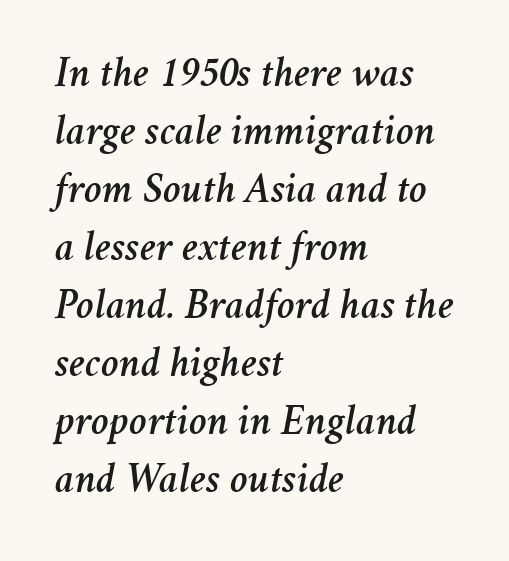
{"italic": "yes", "lean": "right", "slant_degrees": 11, "width": "normal", "stroke_contrast": "medium", "x_height": "medium", "monospaced": "no", "underline": "no", "align": "left", "line_spacing": "normal", "line_spacing_ratio": 1.35, "letter_spacing": "normal", "letter_spacing_em": 0.0, "glyph_px": 43}
